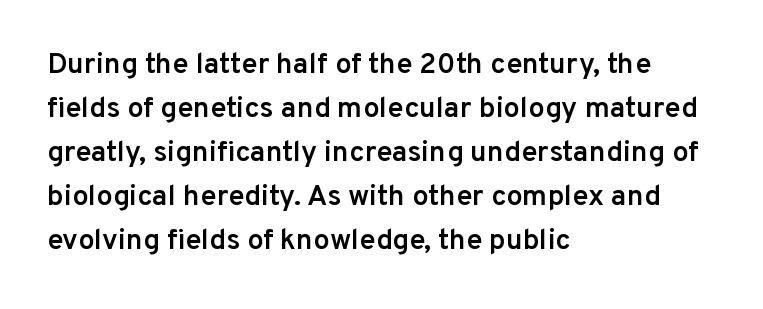
The line texture is even and compact thanks to regular tracking. Every row of glyphs begins at an identical x-position on the left. How heavy is the stroke? Medium-heavy — a semibold, shy of bold. Examine the stroke ends and you'll find no serifs. If you measured baseline to baseline, you'd find a middling distance.
